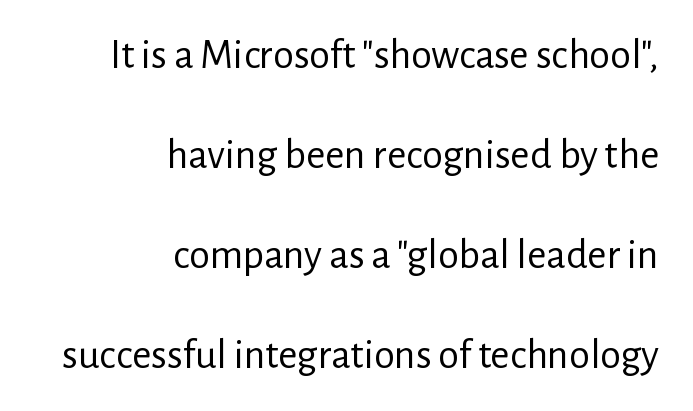
The image shows 42 px regular-weight sans-serif type, upright; set right-aligned, loose line spacing (2.38x), normal letter spacing, not underlined; low stroke contrast and a medium x-height.
